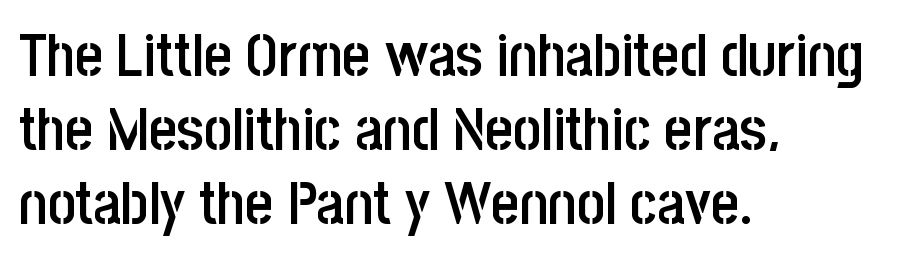
Italic: no, the glyphs are upright roman. This is moderately heavy type, rendered in semibold. Think of a printed novel: that variable character pitch is what you see here. Tracking value appears to be zero — textbook default spacing.
